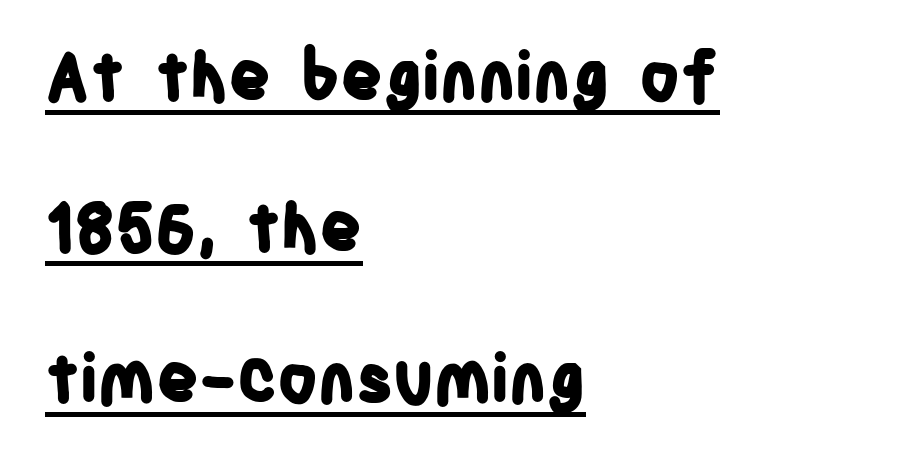
Q: Is the text bold? A: Yes.
Q: Is the text italic (slanted)? A: No, it is upright.
Q: Is the typeface a serif or a sans-serif typeface? A: Sans-serif.
Q: Is the text underlined? A: Yes.
Q: How is the paragraph aligned? A: Left-aligned.
Q: Is the spacing between letters normal or unusually wide? A: Normal.
Q: Is the spacing between lines tight, normal or loose? A: Loose.
Q: Width (condensed, normal, or wide)? A: Condensed.
Q: Stroke contrast? A: Low.
Q: x-height? A: Large.
Q: Monospaced? A: No.
